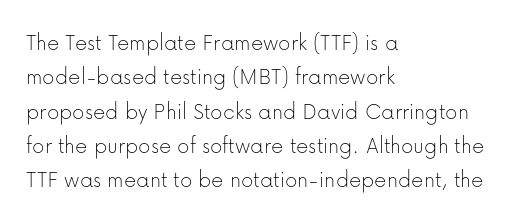
Q: Is the text bold? A: No.
Q: Is the text italic (slanted)? A: No, it is upright.
Q: Is the text underlined? A: No.
Q: How is the paragraph aligned? A: Left-aligned.
Q: Is the spacing between letters normal or unusually wide? A: Normal.
Q: Is the spacing between lines tight, normal or loose? A: Normal.
